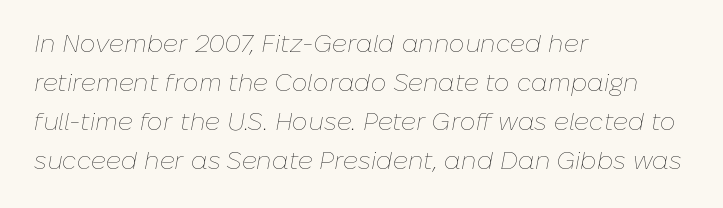
The image shows 25 px text type, italic (leaning right); set left-aligned, normal line spacing (1.56x), normal letter spacing, not underlined.
